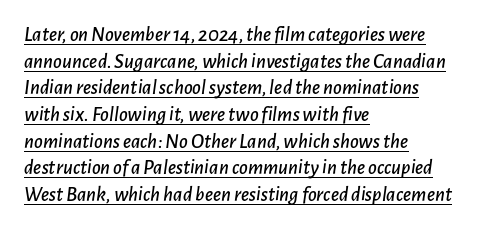
Q: Is the text italic (slanted)? A: Yes, it leans right by about 7 degrees.
Q: Is the text underlined? A: Yes.
Q: How is the paragraph aligned? A: Left-aligned.
Q: Is the spacing between letters normal or unusually wide? A: Normal.
Q: Is the spacing between lines tight, normal or loose? A: Normal.
